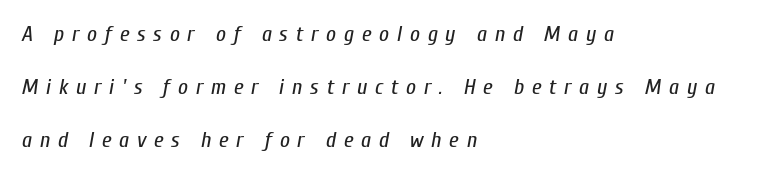
Q: Is the text bold? A: No.
Q: Is the text italic (slanted)? A: Yes, it leans right by about 10 degrees.
Q: Is the text underlined? A: No.
Q: How is the paragraph aligned? A: Left-aligned.
Q: Is the spacing between letters normal or unusually wide? A: Unusually wide.
Q: Is the spacing between lines tight, normal or loose? A: Loose.
